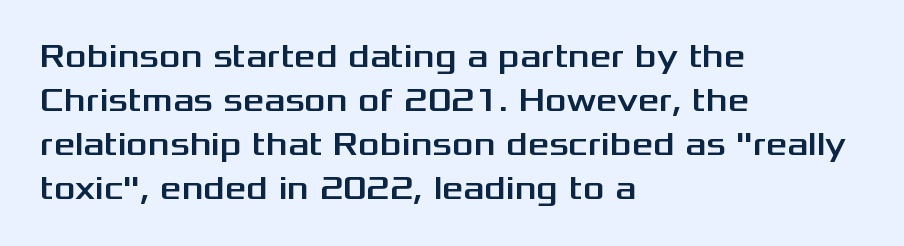
Q: Is the text italic (slanted)? A: No, it is upright.
Q: Is the typeface a serif or a sans-serif typeface? A: Sans-serif.
Q: Is the text underlined? A: No.
Q: How is the paragraph aligned? A: Left-aligned.
Q: Is the spacing between letters normal or unusually wide? A: Normal.
Q: Is the spacing between lines tight, normal or loose? A: Normal.
Q: Width (condensed, normal, or wide)? A: Wide.
Q: Stroke contrast? A: Medium.
Q: x-height? A: Medium.
Q: Monospaced? A: No.
